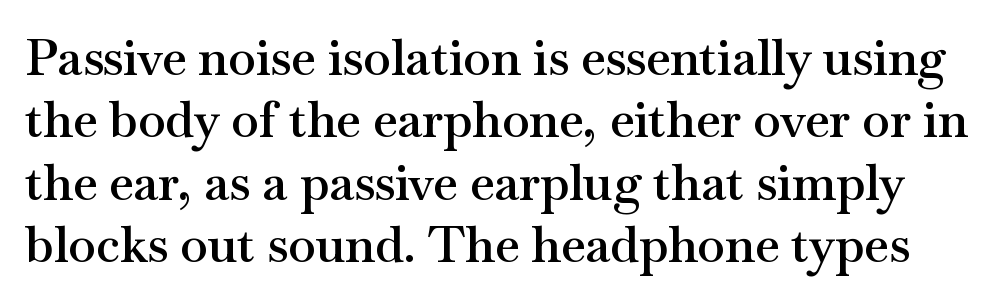
{"serif": "yes", "italic": "no", "bold": "semi", "weight": "semibold", "width": "wide", "stroke_contrast": "medium", "x_height": "small", "monospaced": "no", "underline": "no", "line_spacing": "normal", "line_spacing_ratio": 1.25, "letter_spacing": "normal", "letter_spacing_em": 0.0, "glyph_px": 50}
